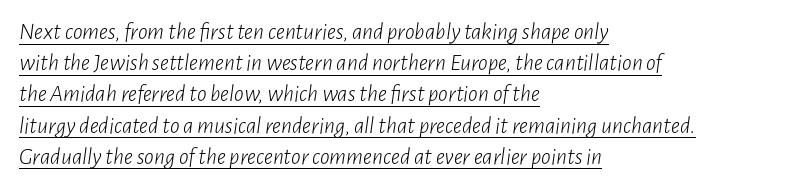
This sample carries an underscore along the baseline area. Nothing unusual about the tracking: characters are spaced as the font intends. One glance says typical: line gaps are just what's usual. These glyphs show unthickened strokes, regular width or finer. Short and long lines alike share a common starting point at left.
